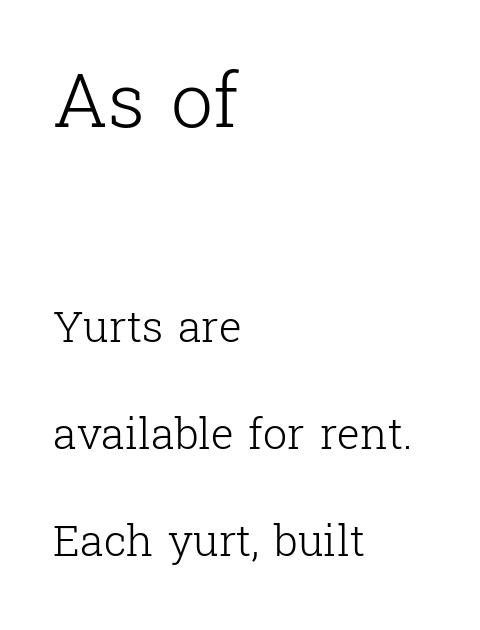
The letters stand upright; this is a roman face. Reading down the column, the eye jumps a long way to each next line. Each word holds together tightly as a unit, with standard inter-letter gaps. Compared with a typical body face, this is equally light or lighter still. Of the two passages, the one on top uses the larger point size. Each letter keeps its own natural width here, so spacing adapts to shape.
